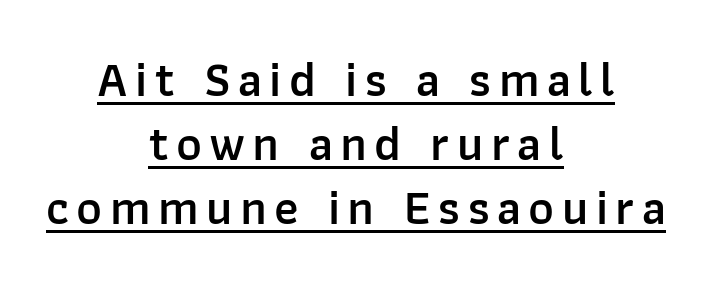
The image shows 49 px semibold sans-serif type, upright; set centered, normal line spacing (1.31x), underlined; low stroke contrast and a medium x-height.
